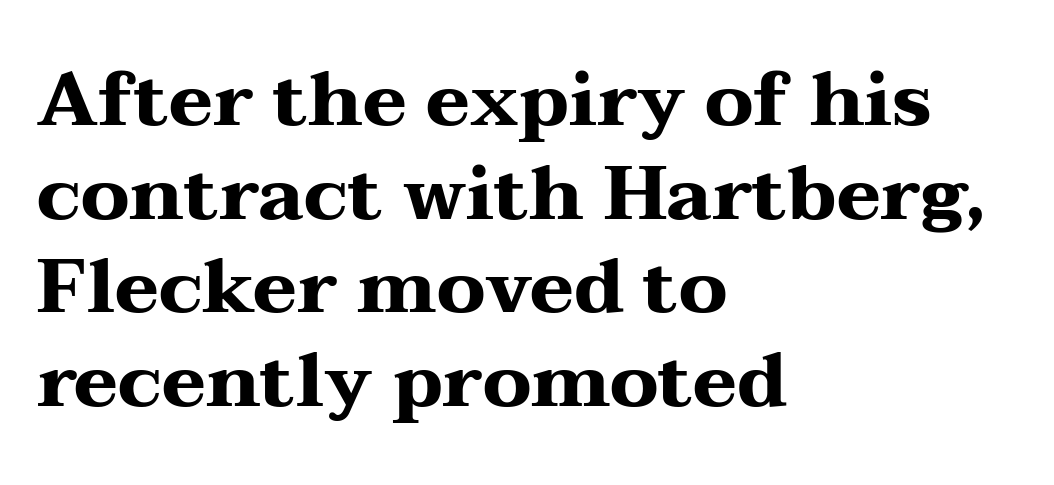
The image shows 75 px heavy, wide serif type, upright; set left-aligned, normal line spacing (1.25x), normal letter spacing, not underlined; medium stroke contrast and a medium x-height.
